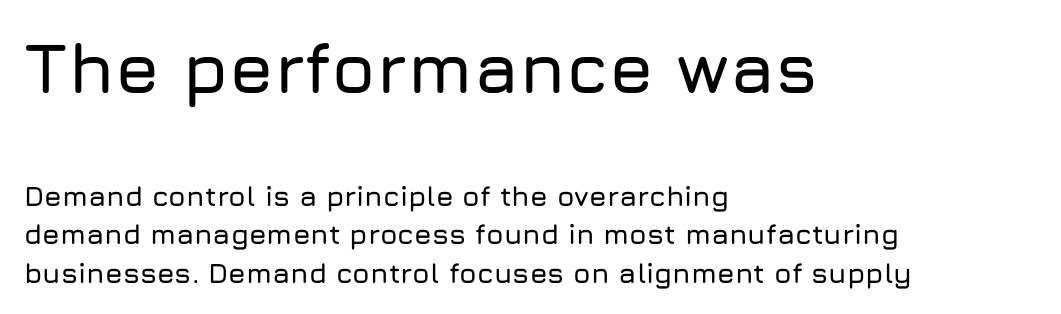
The image shows 71 px sans-serif type, upright; set left-aligned, normal line spacing (1.37x), normal letter spacing, not underlined; the first (top) block is 2.54x larger; low stroke contrast and a medium x-height.
